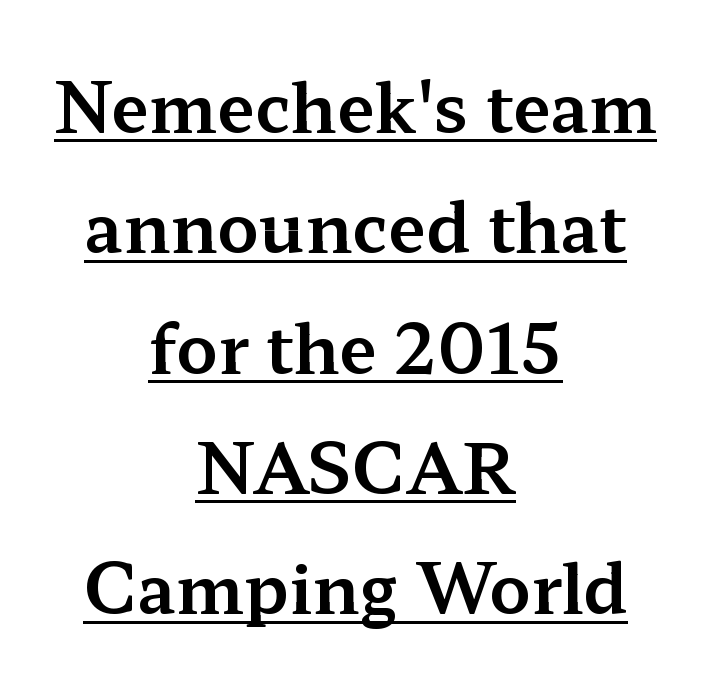
Q: Is the text italic (slanted)? A: No, it is upright.
Q: Is the typeface a serif or a sans-serif typeface? A: Serif.
Q: Is the text underlined? A: Yes.
Q: How is the paragraph aligned? A: Centered.
Q: Is the spacing between letters normal or unusually wide? A: Normal.
Q: Width (condensed, normal, or wide)? A: Wide.
Q: Stroke contrast? A: Medium.
Q: x-height? A: Medium.
Q: Monospaced? A: No.
